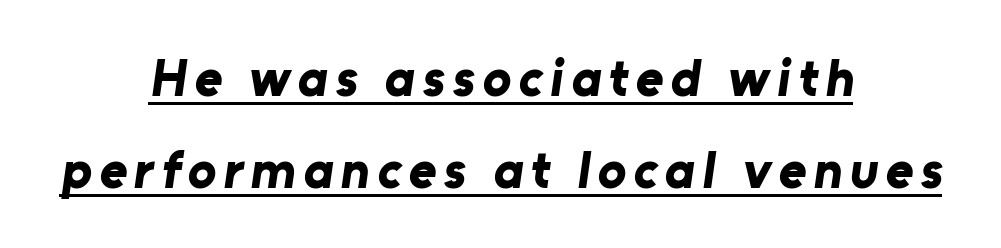
The image shows 53 px bold sans-serif type; set centered, line spacing 1.74x, underlined; low stroke contrast and a medium x-height.
